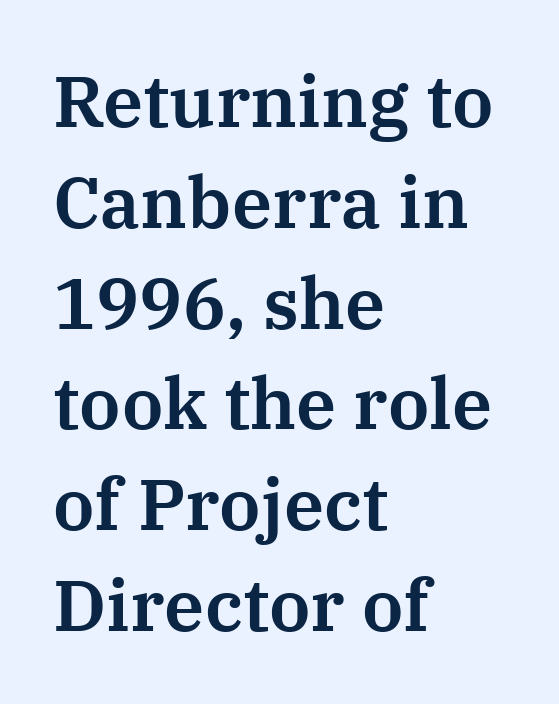
{"serif": "yes", "italic": "no", "width": "normal", "stroke_contrast": "medium", "x_height": "medium", "monospaced": "no", "underline": "no", "align": "left", "line_spacing": "normal", "line_spacing_ratio": 1.4, "letter_spacing": "normal", "letter_spacing_em": 0.0, "glyph_px": 72}
